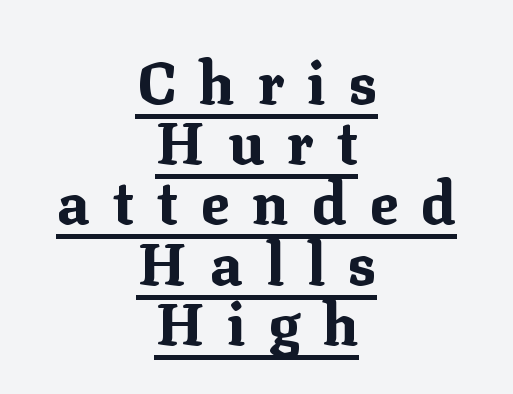
Horizontal bands of white between lines are thin slivers. A roman cut, with each character standing at attention. Think of a printed novel: that variable character pitch is what you see here. Words appear elongated and porous because spacing is wide. Pretty heavy lettering here — definitely bold.
